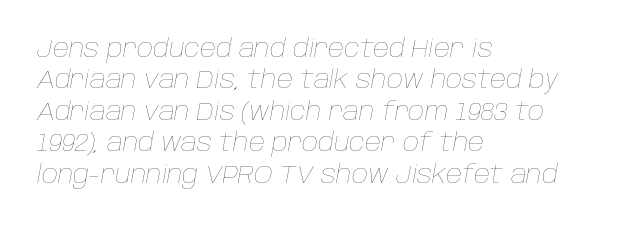
Teacher's note: observe the even left margin — that is flush-left alignment. The space directly below the letters is spotless. Caption: standard tracking, unaltered. The strokes carry an ordinary text weight at most.
